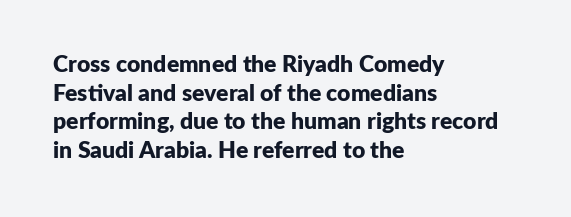
The image shows 23 px bold type, upright; set left-aligned, normal line spacing (1.25x), normal letter spacing, not underlined.
